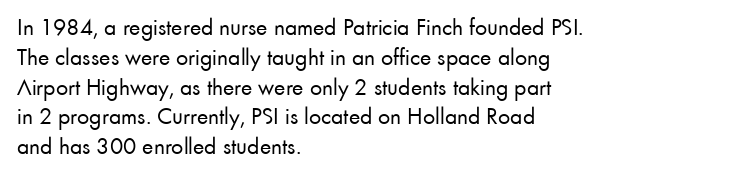
{"italic": "no", "bold": "no", "underline": "no", "align": "left", "line_spacing_ratio": 1.24, "letter_spacing": "normal", "letter_spacing_em": 0.0, "glyph_px": 24}
